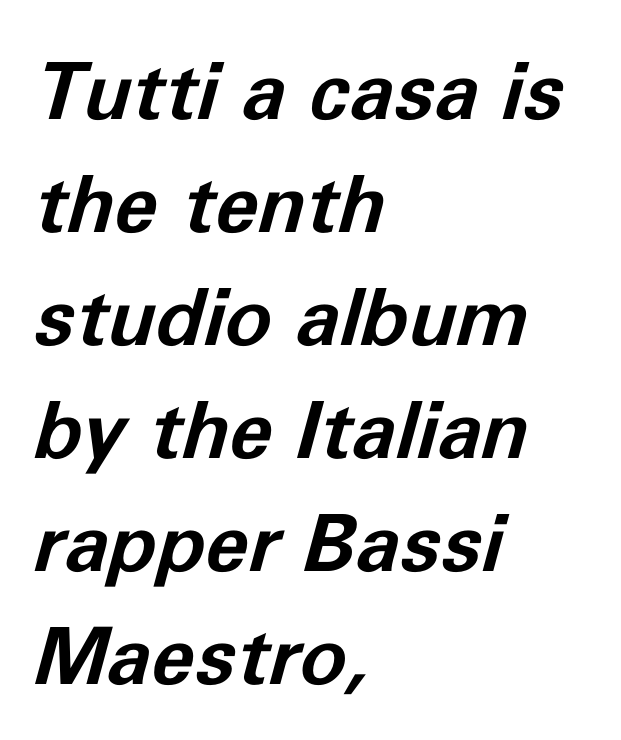
Q: Is the text bold? A: Yes.
Q: Is the text italic (slanted)? A: Yes, it leans right by about 11 degrees.
Q: Is the text underlined? A: No.
Q: How is the paragraph aligned? A: Left-aligned.
Q: Is the spacing between letters normal or unusually wide? A: Normal.
Q: Is the spacing between lines tight, normal or loose? A: Normal.
Q: Width (condensed, normal, or wide)? A: Normal.
Q: Stroke contrast? A: Low.
Q: x-height? A: Medium.
Q: Monospaced? A: No.
